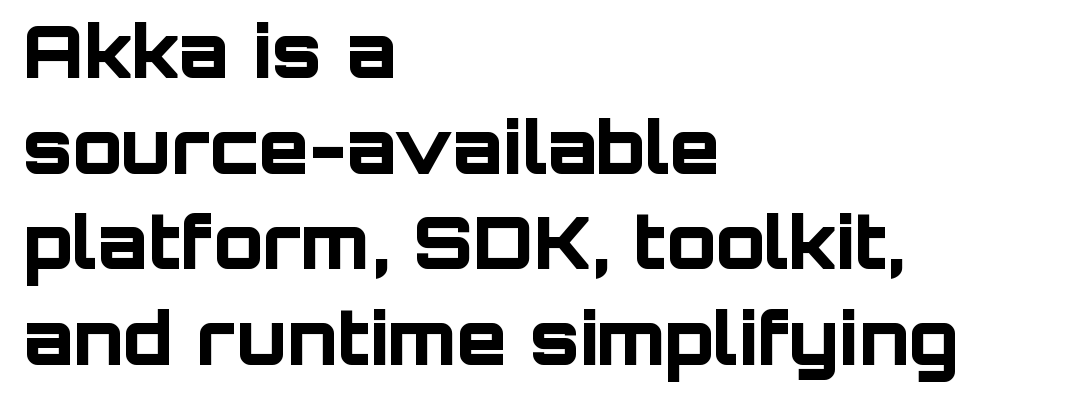
Q: Is the text bold? A: Yes.
Q: Is the text italic (slanted)? A: No, it is upright.
Q: Is the typeface a serif or a sans-serif typeface? A: Sans-serif.
Q: Is the text underlined? A: No.
Q: How is the paragraph aligned? A: Left-aligned.
Q: Is the spacing between letters normal or unusually wide? A: Normal.
Q: Is the spacing between lines tight, normal or loose? A: Normal.
Q: Width (condensed, normal, or wide)? A: Normal.
Q: Stroke contrast? A: Low.
Q: x-height? A: Large.
Q: Monospaced? A: No.
